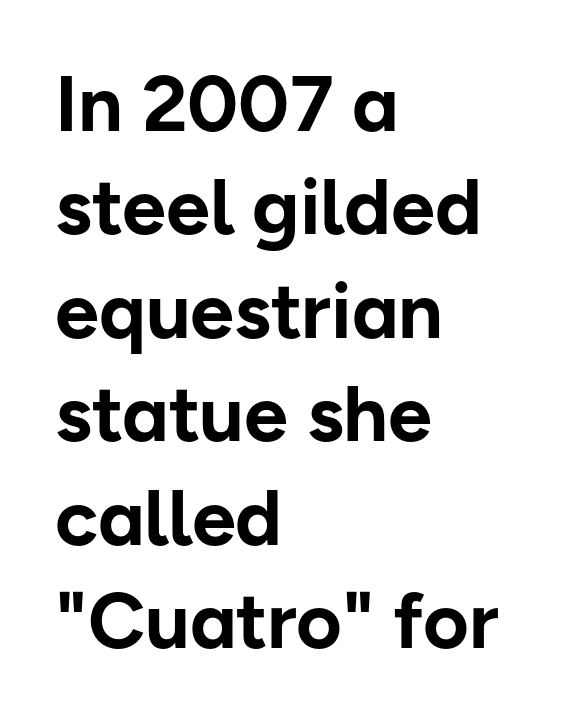
Posture: vertical. The rendering keeps characters at their native spacing. Descenders are the only things crossing below the line. Stroke terminals: plain, sans-serif. The typesetting leans heavy: a genuine bold. Students, observe: this is what conventionally led text looks like.
